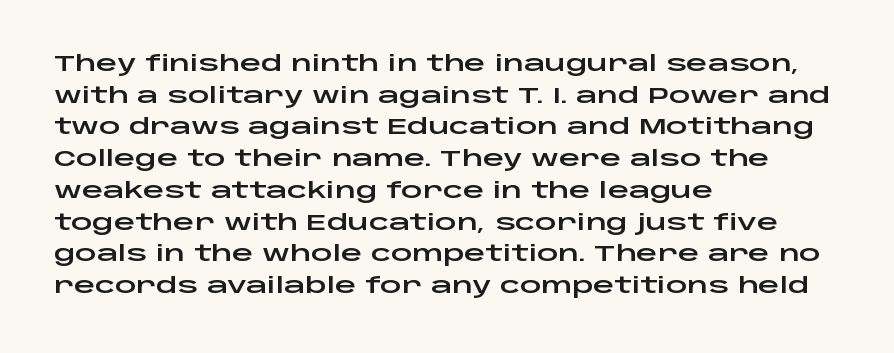
{"italic": "no", "underline": "no", "align": "left", "line_spacing": "normal", "line_spacing_ratio": 1.51, "letter_spacing": "normal", "letter_spacing_em": 0.0, "glyph_px": 21}
